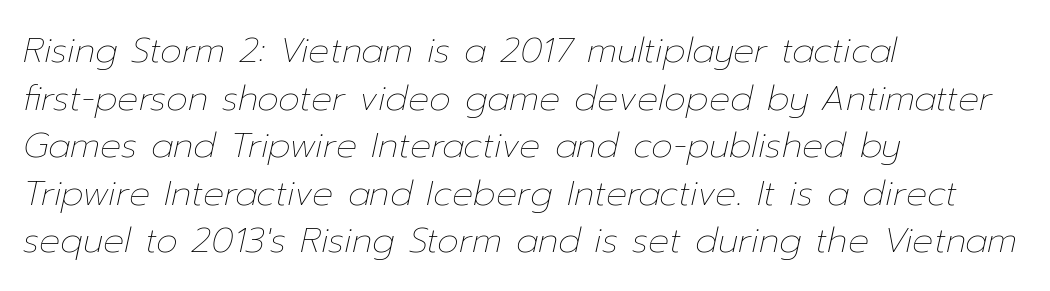
On a weight scale, this lands at 450 or below. Students, observe: this is what conventionally led text looks like. The line texture is even and compact thanks to regular tracking. Visually the block forms a straight wall on the left and a jagged coastline on the right. This rendering features lettering with no underline. The typography opts for an oblique posture over an upright one.
